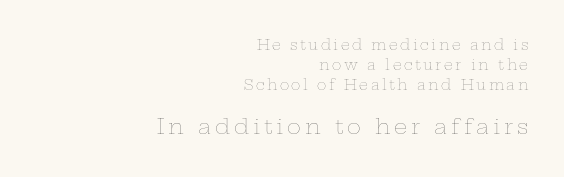
Italic: no, the glyphs are upright roman. Is the block centered? No — it sits flush against the right margin. The rows are spaced the way most documents space them. Compare the two chunks: the lower has the greater cap height.
